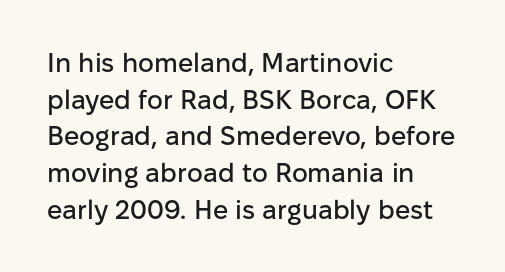
{"italic": "no", "underline": "no", "align": "left", "line_spacing": "normal", "line_spacing_ratio": 1.36, "letter_spacing": "normal", "letter_spacing_em": 0.0, "glyph_px": 27}
